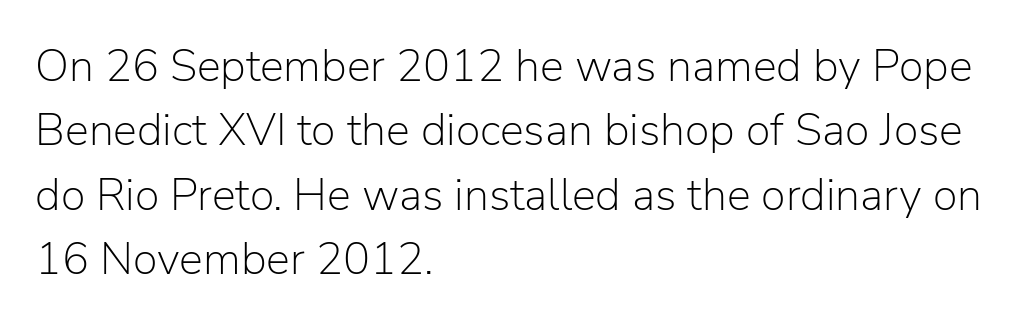
{"serif": "no", "italic": "no", "bold": "no", "weight": "light", "width": "normal", "stroke_contrast": "low", "x_height": "medium", "monospaced": "no", "underline": "no", "align": "left", "line_spacing": "normal", "line_spacing_ratio": 1.43, "letter_spacing": "normal", "letter_spacing_em": 0.0, "glyph_px": 45}
